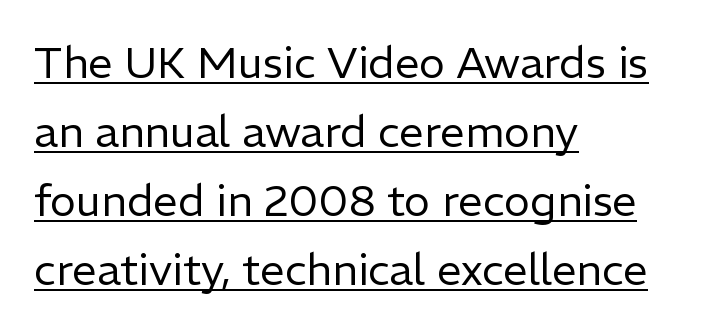
The image shows 44 px regular-weight sans-serif type, upright; set left-aligned, normal line spacing (1.57x), normal letter spacing, underlined; low stroke contrast and a medium x-height.
